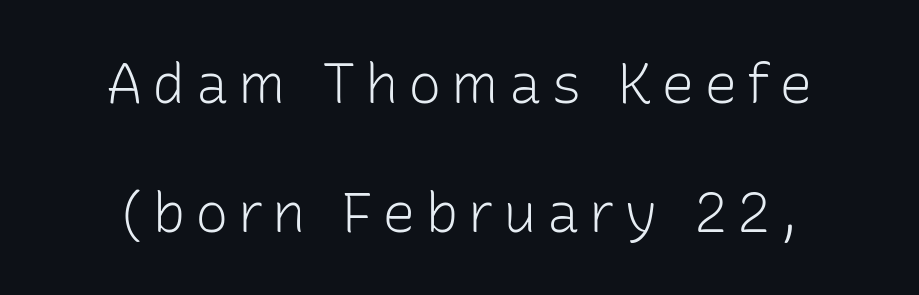
Font category for this specimen: sans-serif. The rendering uses natural spacing where letterforms have individual widths. These lines stand farther apart than default settings would place them. This is not heavy type; no bold has been used. If you drew a line through each stem, it would be perfectly vertical.
